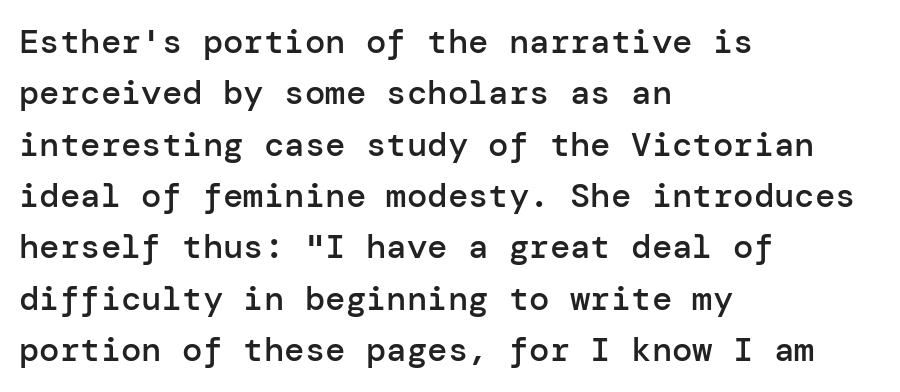
A typesetter would call this leading conventional body-copy spacing. The passage is arranged the way most books set body copy — flush left. Quick note: underline off. This rendering employs a face without finishing strokes, i.e., a sans-serif. No extra tracking has been applied to these lines. Set as a demibold, roughly 600 on the weight scale.
